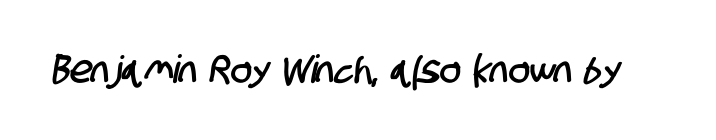
{"serif": "no", "width": "condensed", "stroke_contrast": "low", "x_height": "large", "monospaced": "no", "underline": "no", "letter_spacing": "normal", "letter_spacing_em": 0.0, "glyph_px": 39}
